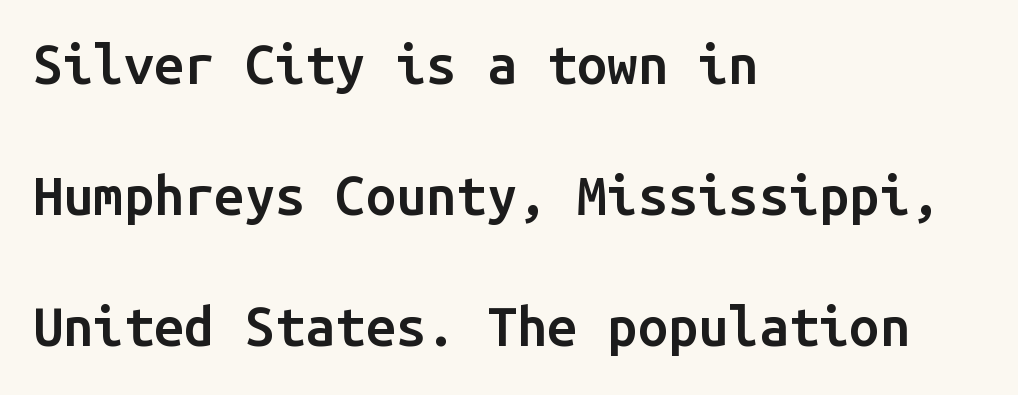
Beneath every word, the page is bare. Words appear dense and cohesive because spacing is normal. Monospaced: the letters line up in strict vertical columns. Observe the absence of serifs on each vertical stroke in this sample. What weight is shown? A semibold, between regular and bold. Reading down the column, the eye jumps a long way to each next line.
